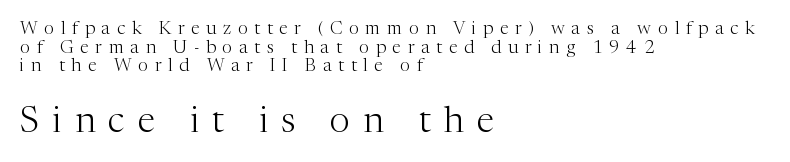
Compared with typical paragraphs, the rows here are closer together. The font's upright variant was chosen for this text. The tracking jumps out immediately: characters are airy and widely separated. Of the two passages, the one underneath uses the larger point size. Here the designer chose a conventional face with non-uniform glyph widths. To sum up the face: it has serifs.
